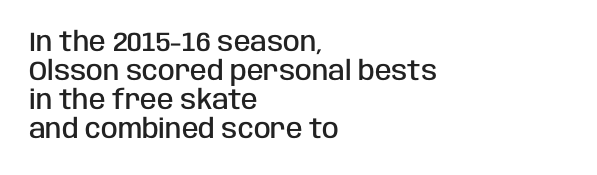
Q: Is the text bold? A: Semi-bold.
Q: Is the text italic (slanted)? A: No, it is upright.
Q: Is the text underlined? A: No.
Q: How is the paragraph aligned? A: Left-aligned.
Q: Is the spacing between letters normal or unusually wide? A: Normal.
Q: Is the spacing between lines tight, normal or loose? A: Tight.
